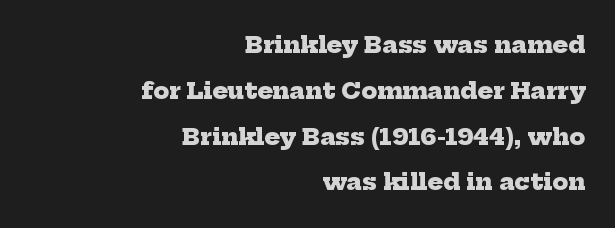
{"bold": "yes", "underline": "no", "align": "right", "line_spacing": "loose", "line_spacing_ratio": 1.99, "letter_spacing": "normal", "letter_spacing_em": 0.0, "glyph_px": 23}
